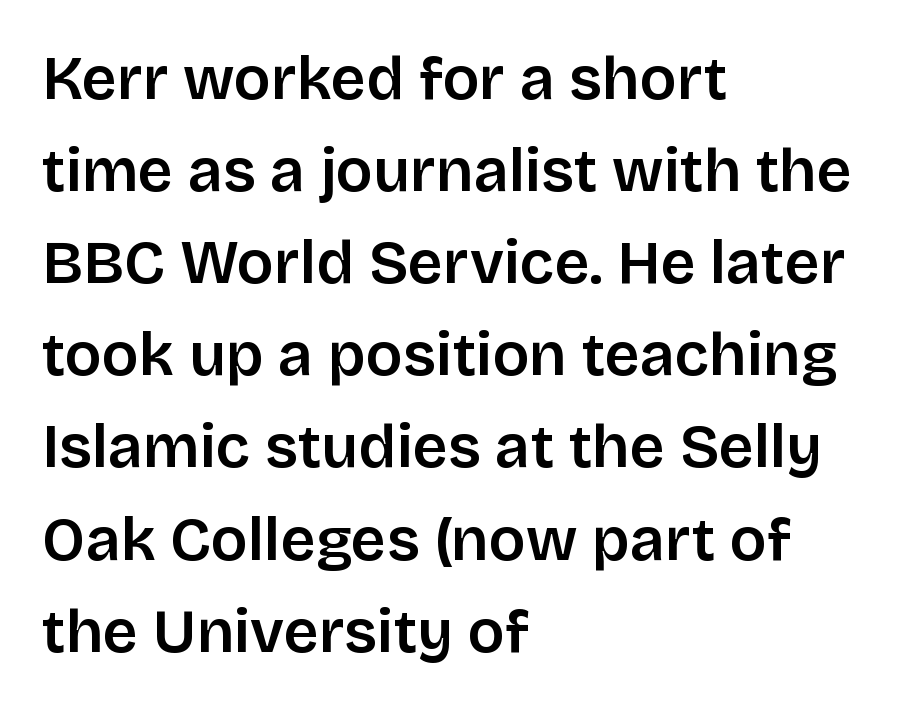
The typesetter chose a ragged-right arrangement here. Here the designer chose a conventional face with non-uniform glyph widths. The lettering stays uniformly vertical, giving the passage a roman look. A normal amount of white space separates one row of letters from the next.
